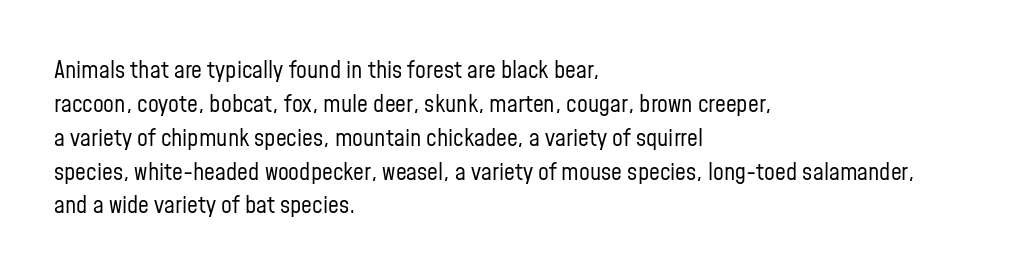
{"italic": "no", "bold": "no", "underline": "no", "align": "left", "line_spacing": "normal", "line_spacing_ratio": 1.41, "letter_spacing": "normal", "letter_spacing_em": 0.0, "glyph_px": 24}
